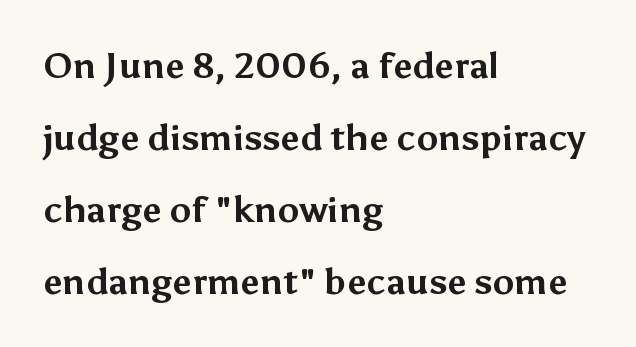
Q: Is the text bold? A: Yes.
Q: Is the text italic (slanted)? A: No, it is upright.
Q: Is the typeface a serif or a sans-serif typeface? A: Sans-serif.
Q: Is the text underlined? A: No.
Q: How is the paragraph aligned? A: Left-aligned.
Q: Is the spacing between letters normal or unusually wide? A: Normal.
Q: Is the spacing between lines tight, normal or loose? A: Loose.
Q: Width (condensed, normal, or wide)? A: Normal.
Q: Stroke contrast? A: Medium.
Q: x-height? A: Medium.
Q: Monospaced? A: No.
